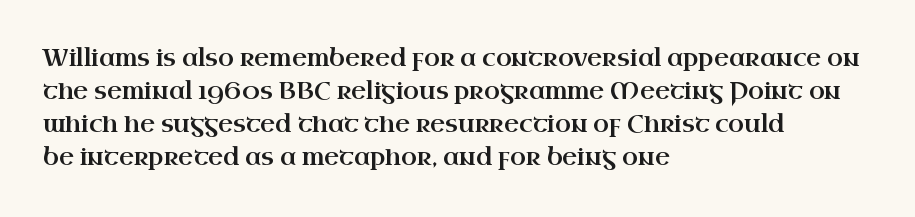
{"italic": "no", "underline": "no", "align": "left", "line_spacing": "normal", "line_spacing_ratio": 1.44, "letter_spacing": "normal", "letter_spacing_em": 0.0, "glyph_px": 23}
